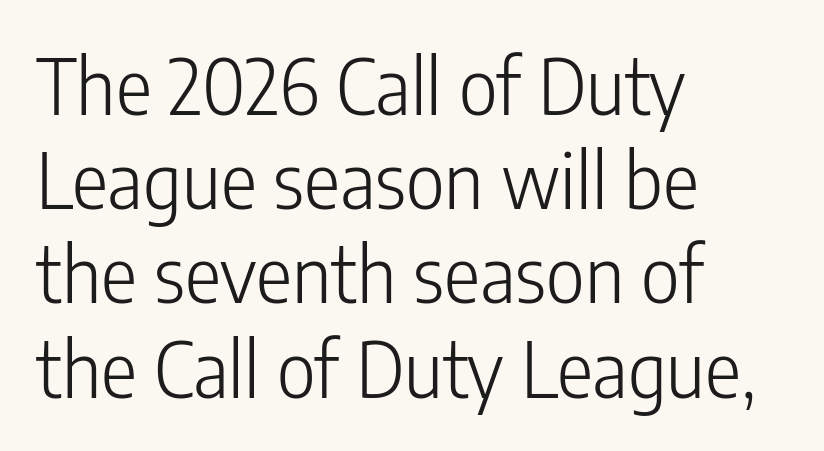
The image shows 76 px light, condensed sans-serif type, upright; set left-aligned, line spacing 1.24x, normal letter spacing, not underlined; low stroke contrast and a medium x-height.
